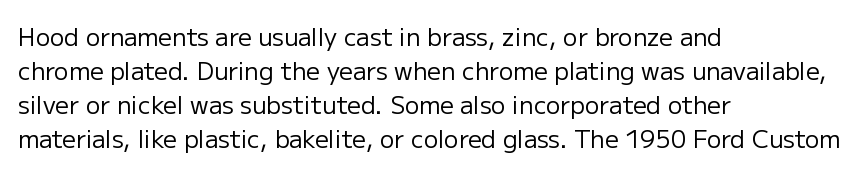
Just letters on the line, the space beneath them empty. The lines sit at an ordinary, default distance from one another. Reading down the block, your eye returns to a fixed left position each line. Think standard paragraph weight, or any step lighter than that.
